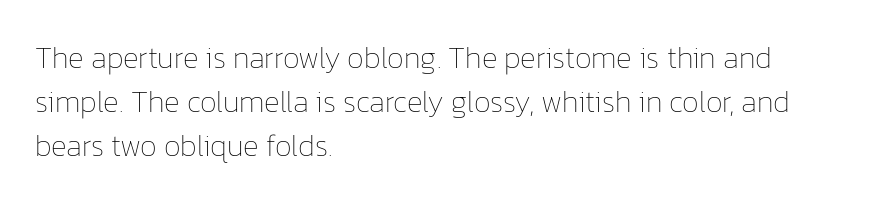
The image shows 30 px thin type, upright; set left-aligned, normal line spacing (1.46x), normal letter spacing, not underlined; low stroke contrast and a medium x-height.
